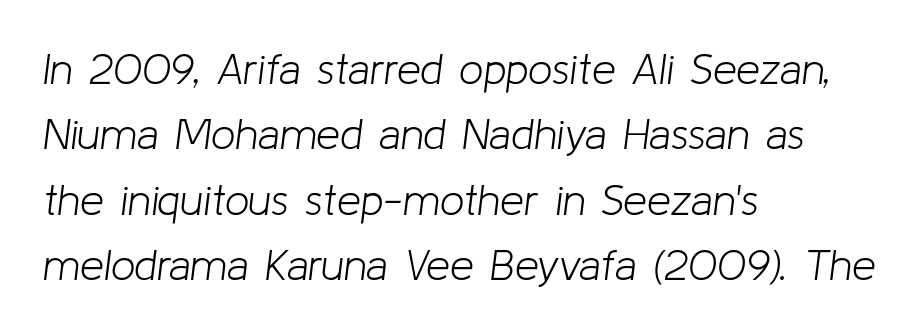
The weight tops out at a normal text grade. Teacher's note: observe the even left margin — that is flush-left alignment. The line texture is even and compact thanks to regular tracking. The rendering uses natural spacing where letterforms have individual widths. Baseline-to-baseline distance is the conventional proportion of letter height. Style check: oblique.
